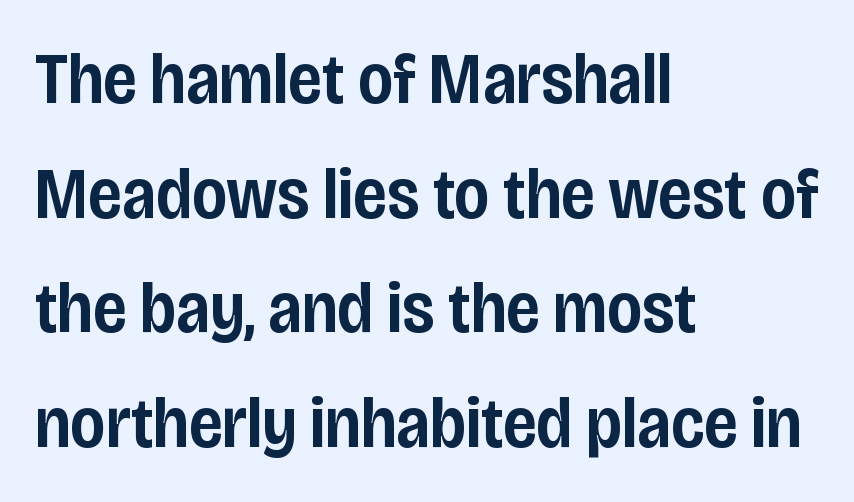
The image shows 73 px semibold, condensed sans-serif type, upright; set left-aligned, normal line spacing (1.57x), normal letter spacing, not underlined; low stroke contrast and a large x-height.
